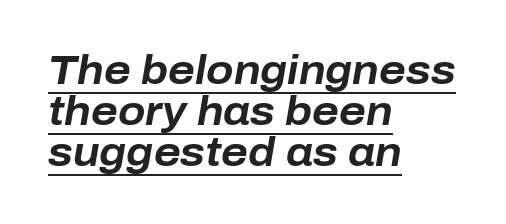
The image shows 40 px bold type, italic (leaning right); set left-aligned, tight line spacing (1.03x), normal letter spacing, underlined; low stroke contrast and a medium x-height.
